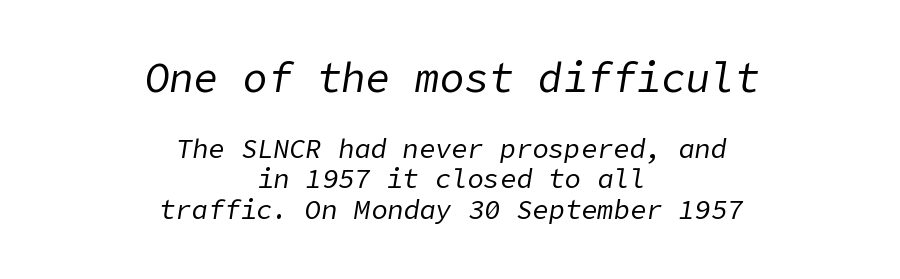
{"italic": "yes", "lean": "right", "slant_degrees": 9, "bold": "no", "weight": "regular", "width": "normal", "stroke_contrast": "low", "x_height": "medium", "underline": "no", "align": "center", "line_spacing": "tight", "line_spacing_ratio": 1.14, "letter_spacing": "normal", "letter_spacing_em": 0.0, "larger_block": "first", "size_ratio": 1.52, "glyph_px": 41}
